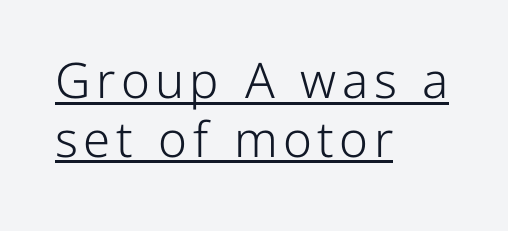
A typesetter would call this proportional, since set widths differ per character. Nothing heavy about these letters — not bold at all. The specimen includes a rule beneath the text block's lines. Unlike a traditional serif, this face leaves its strokes unadorned. Do the letters lean? They stand straight. A student would call this left alignment; a typographer would say flush left, rag right.
